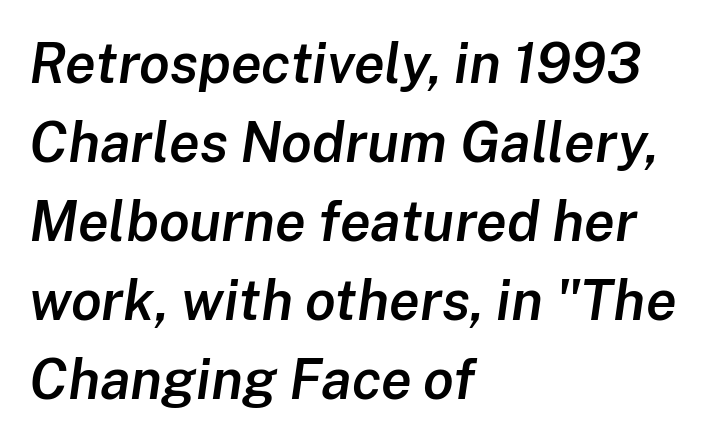
{"italic": "yes", "lean": "right", "slant_degrees": 8, "bold": "semi", "weight": "semibold", "width": "normal", "stroke_contrast": "low", "x_height": "medium", "monospaced": "no", "underline": "no", "align": "left", "line_spacing": "normal", "line_spacing_ratio": 1.41, "letter_spacing": "normal", "letter_spacing_em": 0.0, "glyph_px": 56}
